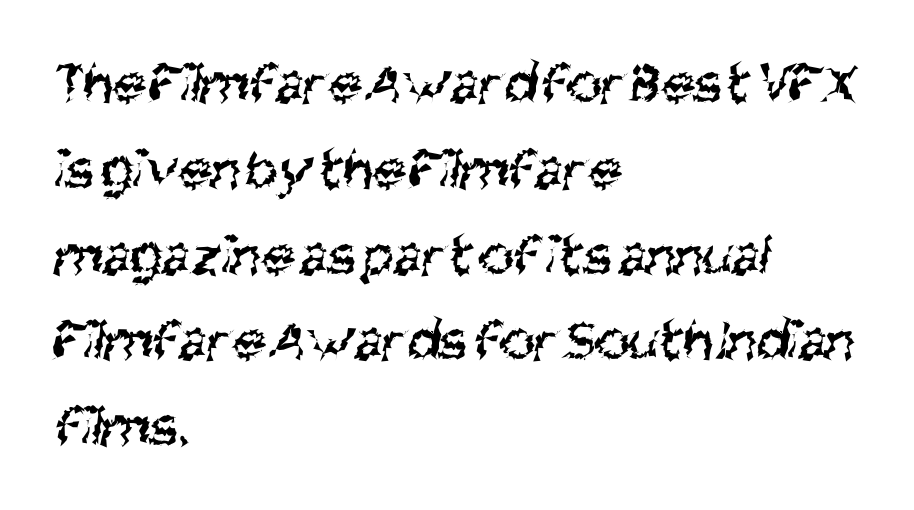
{"serif": "no", "bold": "no", "weight": "regular", "width": "condensed", "stroke_contrast": "medium", "x_height": "large", "monospaced": "no", "underline": "no", "align": "left", "line_spacing": "normal", "line_spacing_ratio": 1.43, "letter_spacing": "normal", "letter_spacing_em": 0.0, "glyph_px": 60}
